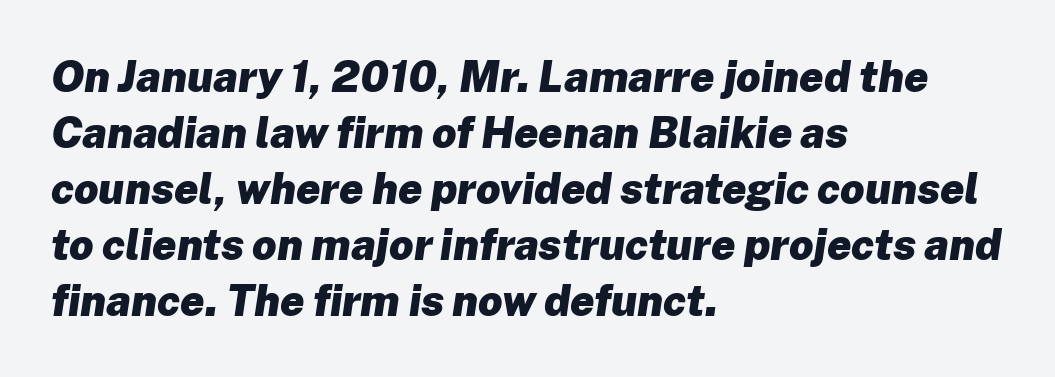
The image shows 43 px heavy type, italic (leaning right); set left-aligned, normal line spacing (1.3x), normal letter spacing, not underlined; low stroke contrast and a medium x-height.
